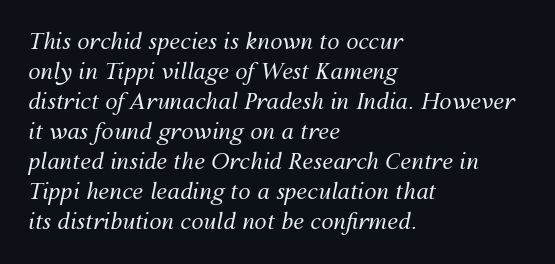
Q: Is the text bold? A: No.
Q: Is the text italic (slanted)? A: Yes, it leans right by about 12 degrees.
Q: Is the text underlined? A: No.
Q: How is the paragraph aligned? A: Left-aligned.
Q: Is the spacing between letters normal or unusually wide? A: Normal.
Q: Is the spacing between lines tight, normal or loose? A: Normal.
